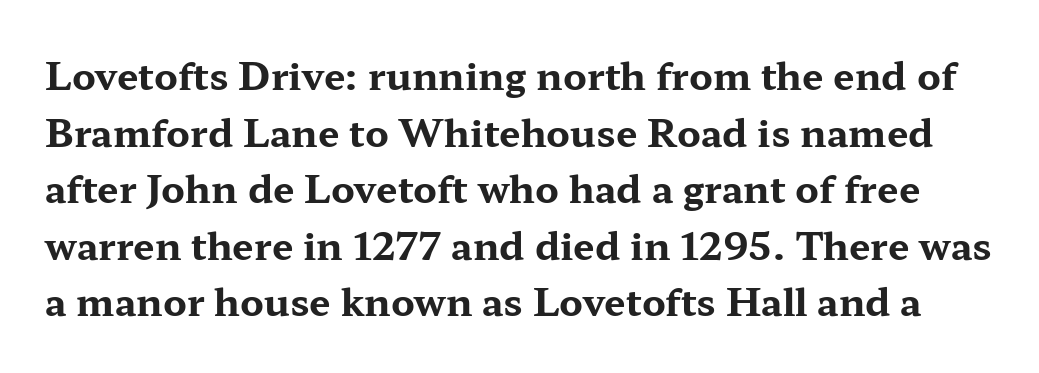
Q: Is the text bold? A: Yes.
Q: Is the text italic (slanted)? A: No, it is upright.
Q: Is the typeface a serif or a sans-serif typeface? A: Serif.
Q: Is the text underlined? A: No.
Q: Is the spacing between letters normal or unusually wide? A: Normal.
Q: Is the spacing between lines tight, normal or loose? A: Normal.
Q: Width (condensed, normal, or wide)? A: Wide.
Q: Stroke contrast? A: Medium.
Q: x-height? A: Medium.
Q: Monospaced? A: No.
